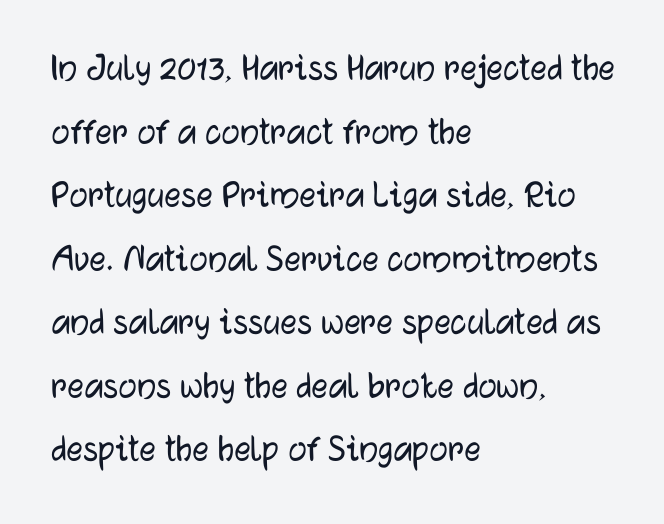
The image shows 41 px sans-serif type, upright; set left-aligned, normal line spacing (1.55x), normal letter spacing, not underlined; low stroke contrast and a medium x-height.
